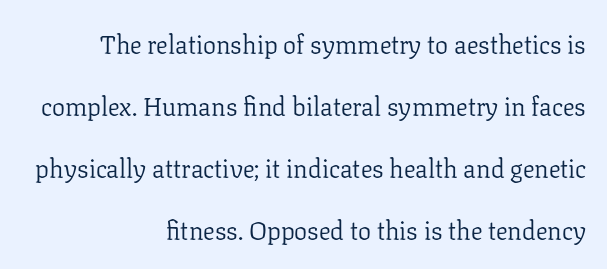
The image shows 26 px text type, upright; set right-aligned, loose line spacing (2.38x), normal letter spacing, not underlined.
